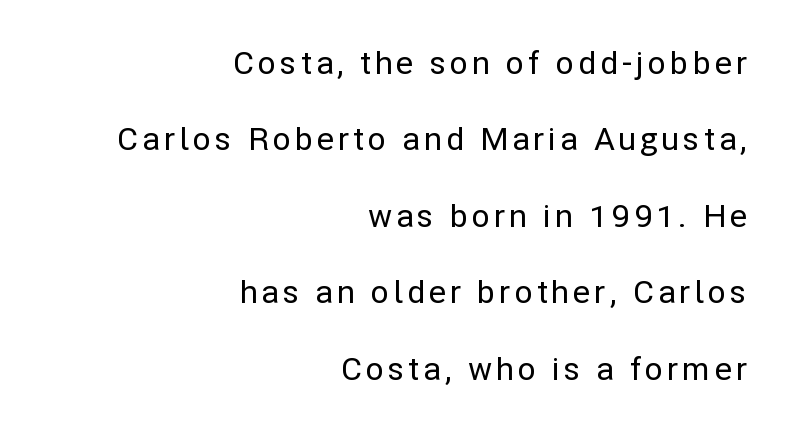
Q: Is the text italic (slanted)? A: No, it is upright.
Q: Is the typeface a serif or a sans-serif typeface? A: Sans-serif.
Q: Is the text underlined? A: No.
Q: How is the paragraph aligned? A: Right-aligned.
Q: Is the spacing between lines tight, normal or loose? A: Loose.
Q: Width (condensed, normal, or wide)? A: Normal.
Q: Stroke contrast? A: Low.
Q: x-height? A: Medium.
Q: Monospaced? A: No.
